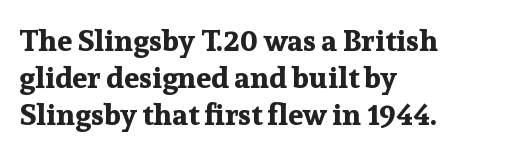
Q: Is the text bold? A: Yes.
Q: Is the text italic (slanted)? A: No, it is upright.
Q: Is the typeface a serif or a sans-serif typeface? A: Serif.
Q: Is the text underlined? A: No.
Q: How is the paragraph aligned? A: Left-aligned.
Q: Is the spacing between letters normal or unusually wide? A: Normal.
Q: Width (condensed, normal, or wide)? A: Normal.
Q: Stroke contrast? A: Low.
Q: x-height? A: Medium.
Q: Monospaced? A: No.
